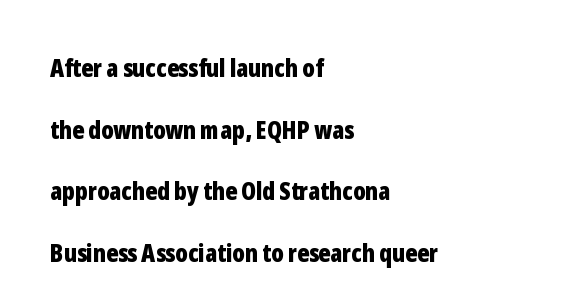
If you drew a ruler down the left edge, every line would touch it. If you drew a line through each stem, it would be perfectly vertical. Each new line begins a long way beneath the previous one. Stroke thickness is high; the sample reads as a true bold.
